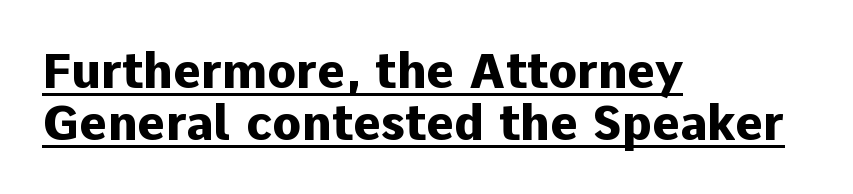
Q: Is the text bold? A: Yes.
Q: Is the text italic (slanted)? A: No, it is upright.
Q: Is the typeface a serif or a sans-serif typeface? A: Sans-serif.
Q: Is the text underlined? A: Yes.
Q: How is the paragraph aligned? A: Left-aligned.
Q: Is the spacing between letters normal or unusually wide? A: Normal.
Q: Is the spacing between lines tight, normal or loose? A: Tight.
Q: Width (condensed, normal, or wide)? A: Normal.
Q: Stroke contrast? A: Low.
Q: x-height? A: Medium.
Q: Monospaced? A: No.
